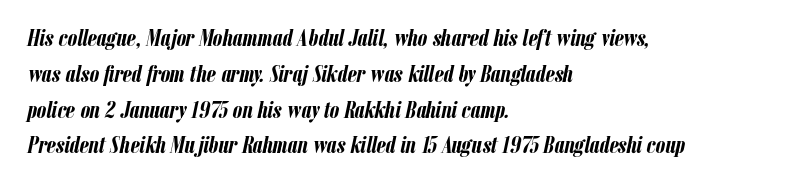
Q: Is the text bold? A: Yes.
Q: Is the text italic (slanted)? A: Yes, it leans right by about 12 degrees.
Q: Is the text underlined? A: No.
Q: How is the paragraph aligned? A: Left-aligned.
Q: Is the spacing between letters normal or unusually wide? A: Normal.
Q: Is the spacing between lines tight, normal or loose? A: Normal.
